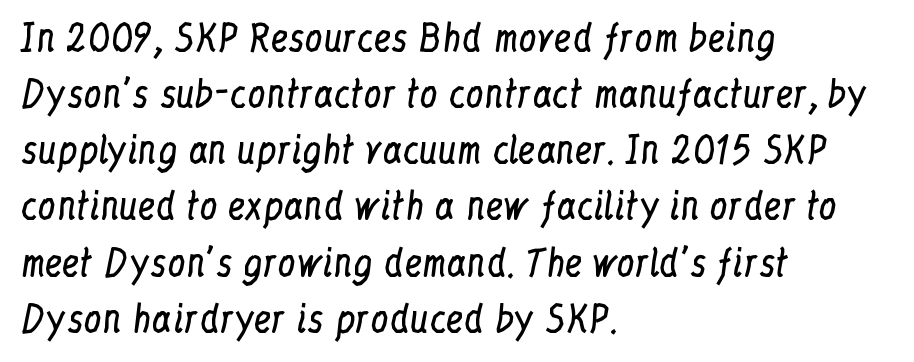
{"serif": "yes", "bold": "no", "weight": "regular", "width": "condensed", "stroke_contrast": "low", "x_height": "medium", "monospaced": "no", "underline": "no", "align": "left", "line_spacing": "normal", "line_spacing_ratio": 1.56, "letter_spacing": "normal", "letter_spacing_em": 0.0, "glyph_px": 36}
